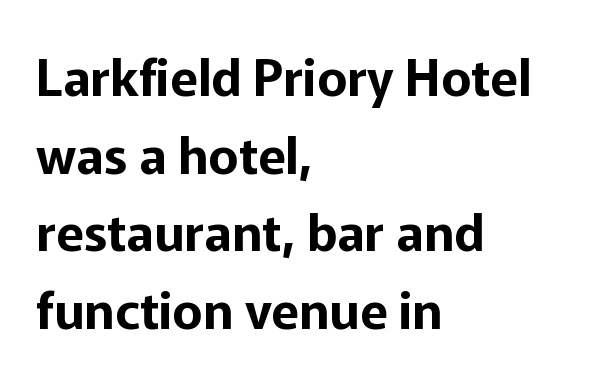
Q: Is the text italic (slanted)? A: No, it is upright.
Q: Is the typeface a serif or a sans-serif typeface? A: Sans-serif.
Q: Is the text underlined? A: No.
Q: How is the paragraph aligned? A: Left-aligned.
Q: Is the spacing between letters normal or unusually wide? A: Normal.
Q: Is the spacing between lines tight, normal or loose? A: Normal.
Q: Width (condensed, normal, or wide)? A: Normal.
Q: Stroke contrast? A: Low.
Q: x-height? A: Medium.
Q: Monospaced? A: No.
